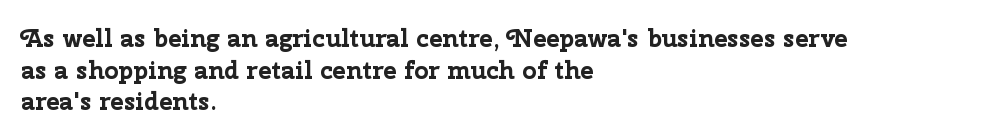
Short and long lines alike share a common starting point at left. The vertical gap from one line to the next is medium. Does the lettering tilt? It doesn't — this is upright. Underline: absent. The tracking reads as untouched default to a designer's eye. Chunky letters — that's bold for sure.
